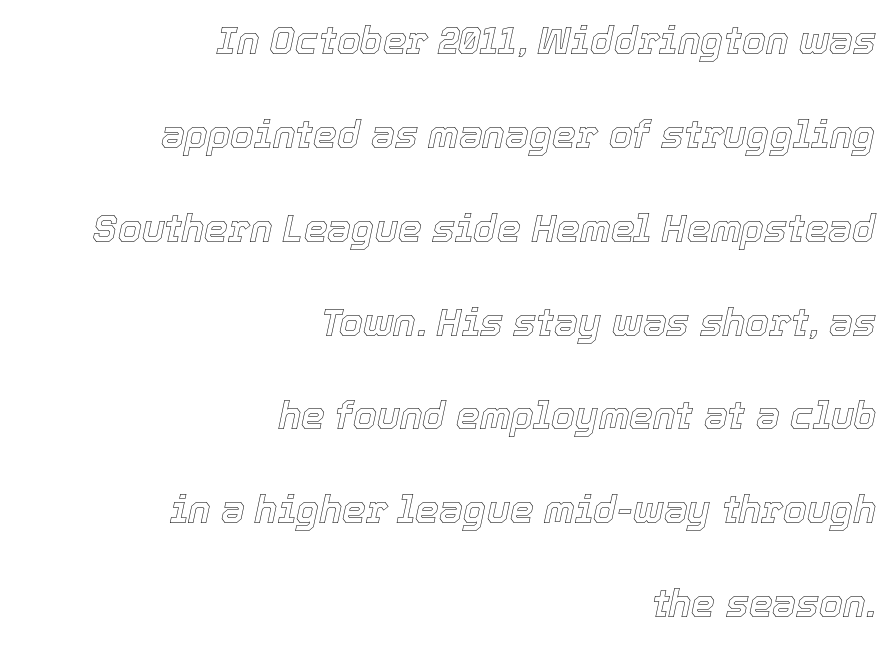
Q: Is the text italic (slanted)? A: Yes, it leans right by about 12 degrees.
Q: Is the text underlined? A: No.
Q: How is the paragraph aligned? A: Right-aligned.
Q: Is the spacing between letters normal or unusually wide? A: Normal.
Q: Is the spacing between lines tight, normal or loose? A: Loose.
Q: Width (condensed, normal, or wide)? A: Normal.
Q: x-height? A: Medium.
Q: Monospaced? A: No.
